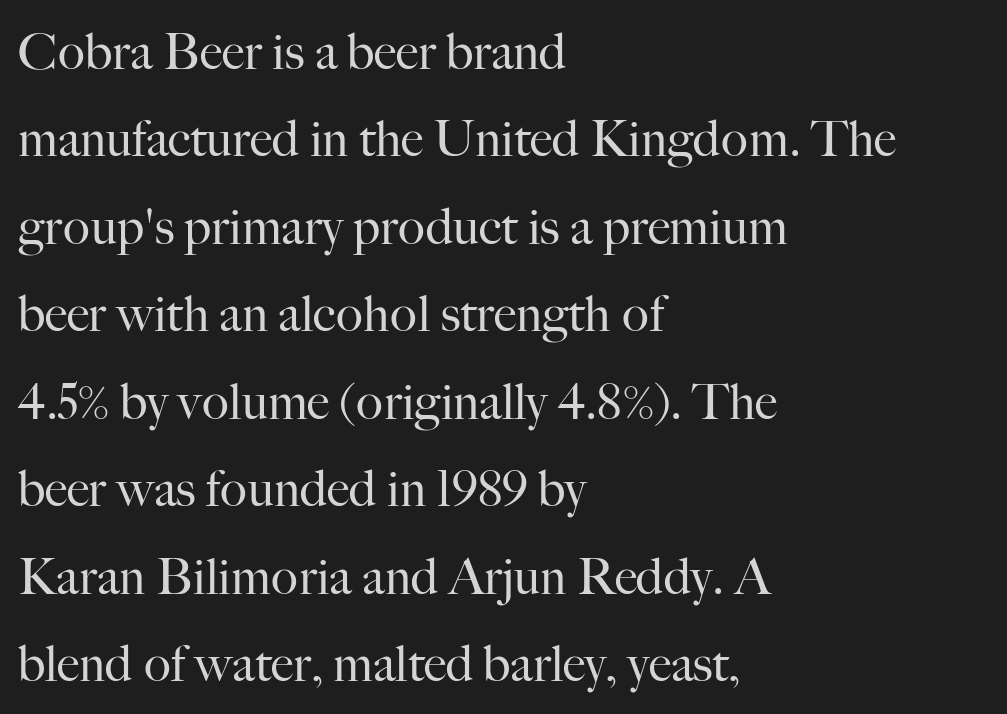
Designer's note — italics off, roman on. The foot of each line stays bare and open. Where is the straight margin? On the left. Regarding serifs, this sample has them. The letters advance in unequal steps, a hallmark of proportional type.
